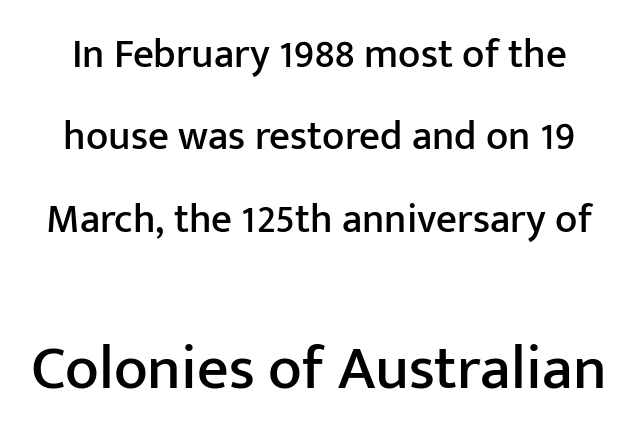
Vertical strokes here are truly vertical. Reading down the column, the eye jumps a long way to each next line. Nobody drew a line under any word here. I'd call this a sans setting — the letters go barefoot.
